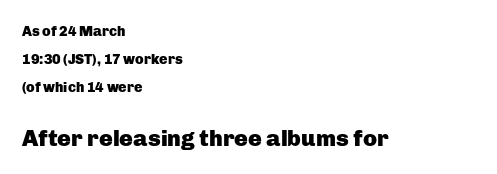
{"italic": "no", "bold": "yes", "underline": "no", "align": "left", "line_spacing": "loose", "line_spacing_ratio": 1.99, "letter_spacing": "normal", "letter_spacing_em": 0.0, "larger_block": "second", "size_ratio": 1.64, "glyph_px": 23}
